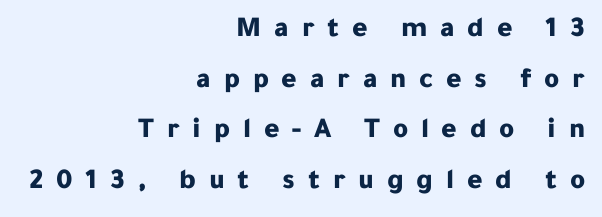
Q: Is the text bold? A: Yes.
Q: Is the text italic (slanted)? A: No, it is upright.
Q: Is the typeface a serif or a sans-serif typeface? A: Sans-serif.
Q: Is the text underlined? A: No.
Q: How is the paragraph aligned? A: Right-aligned.
Q: Is the spacing between letters normal or unusually wide? A: Unusually wide.
Q: Width (condensed, normal, or wide)? A: Normal.
Q: Stroke contrast? A: Low.
Q: x-height? A: Medium.
Q: Monospaced? A: No.
